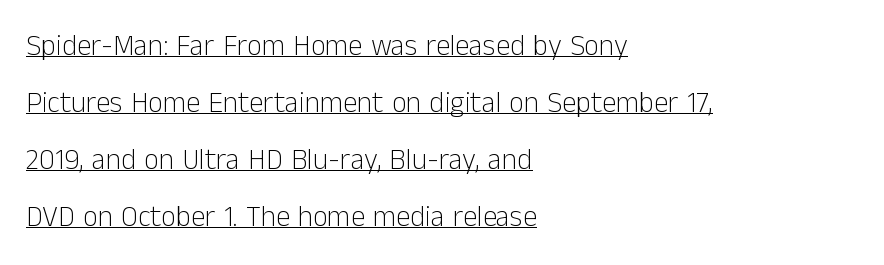
The image shows 29 px light sans-serif type, upright; set left-aligned, loose line spacing (1.96x), normal letter spacing, underlined; low stroke contrast and a medium x-height.
